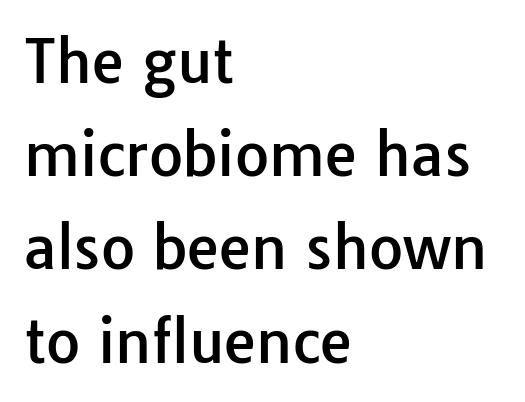
Where is the straight margin? On the left. Is this a fixed-width face? No — the glyphs have proportional, varying widths. Standard letterfit; no display-style spreading of the glyphs. Normally led — the rows are evenly, conventionally spaced.
